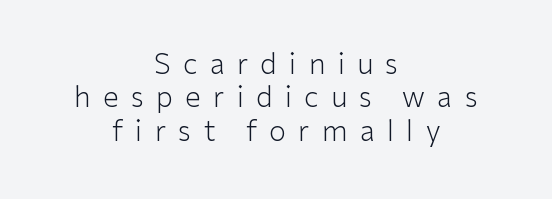
Compared with a flush-left layout, this one balances lines on the center instead. Weight: not bold — regular or lighter. The passage shown has open, widely tracked lettering throughout. Looks like regular typesetting: each glyph gets only the width it needs. The glyphs are unaccompanied by any horizontal stroke below them.
